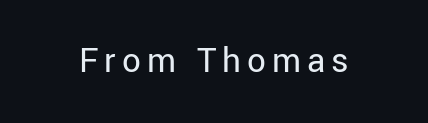
Q: Is the text bold? A: No.
Q: Is the text italic (slanted)? A: No, it is upright.
Q: Is the typeface a serif or a sans-serif typeface? A: Sans-serif.
Q: Is the text underlined? A: No.
Q: Width (condensed, normal, or wide)? A: Normal.
Q: Stroke contrast? A: Low.
Q: x-height? A: Medium.
Q: Monospaced? A: No.
